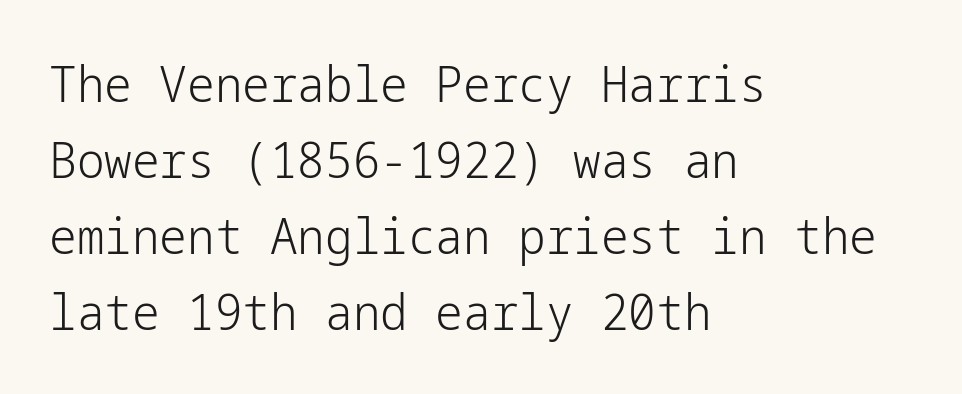
Q: Is the text bold? A: No.
Q: Is the text italic (slanted)? A: No, it is upright.
Q: Is the typeface a serif or a sans-serif typeface? A: Sans-serif.
Q: Is the text underlined? A: No.
Q: How is the paragraph aligned? A: Left-aligned.
Q: Is the spacing between letters normal or unusually wide? A: Normal.
Q: Is the spacing between lines tight, normal or loose? A: Normal.
Q: Width (condensed, normal, or wide)? A: Normal.
Q: Stroke contrast? A: Low.
Q: x-height? A: Medium.
